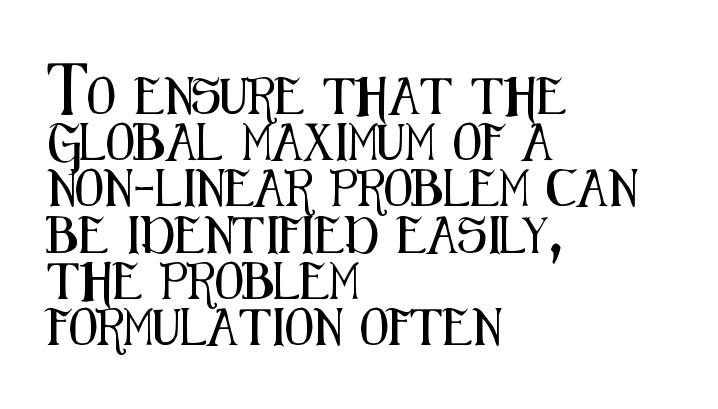
{"italic": "no", "width": "condensed", "stroke_contrast": "medium", "x_height": "medium", "monospaced": "no", "underline": "no", "align": "left", "line_spacing": "normal", "line_spacing_ratio": 1.25, "letter_spacing": "normal", "letter_spacing_em": 0.0, "glyph_px": 37}
